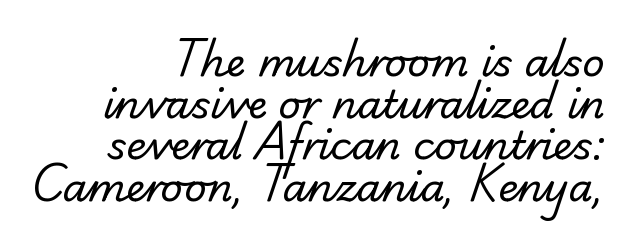
Q: Is the text bold? A: No.
Q: Is the typeface a serif or a sans-serif typeface? A: Serif.
Q: Is the text underlined? A: No.
Q: How is the paragraph aligned? A: Right-aligned.
Q: Is the spacing between letters normal or unusually wide? A: Normal.
Q: Is the spacing between lines tight, normal or loose? A: Tight.
Q: Width (condensed, normal, or wide)? A: Normal.
Q: Stroke contrast? A: Low.
Q: x-height? A: Small.
Q: Monospaced? A: No.
